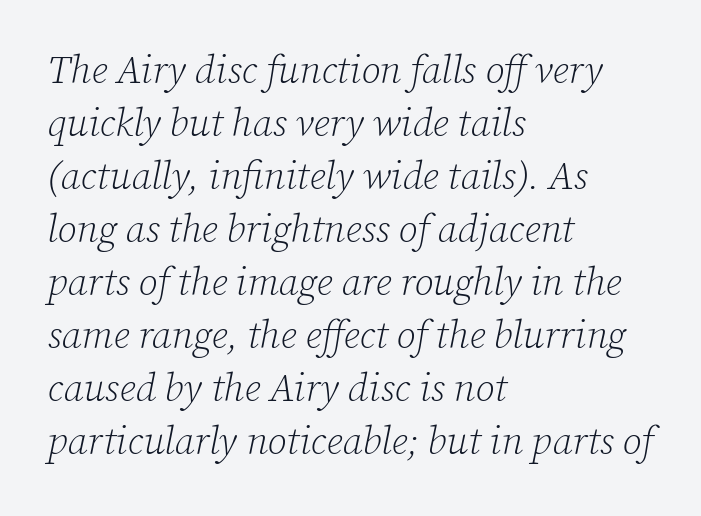
Q: Is the text bold? A: No.
Q: Is the text italic (slanted)? A: Yes, it leans right by about 12 degrees.
Q: Is the typeface a serif or a sans-serif typeface? A: Serif.
Q: Is the text underlined? A: No.
Q: How is the paragraph aligned? A: Left-aligned.
Q: Is the spacing between letters normal or unusually wide? A: Normal.
Q: Is the spacing between lines tight, normal or loose? A: Normal.
Q: Width (condensed, normal, or wide)? A: Normal.
Q: Stroke contrast? A: Low.
Q: x-height? A: Medium.
Q: Monospaced? A: No.
